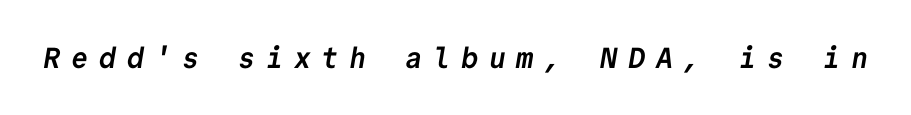
The glyphs are unaccompanied by any horizontal stroke below them. The rendering uses typewriter-style spacing with identical character cells. The passage shown has open, widely tracked lettering throughout. Is this a sans? Yes — the strokes have no serifs. You'd pick this weight for a headline — it's a proper bold.
